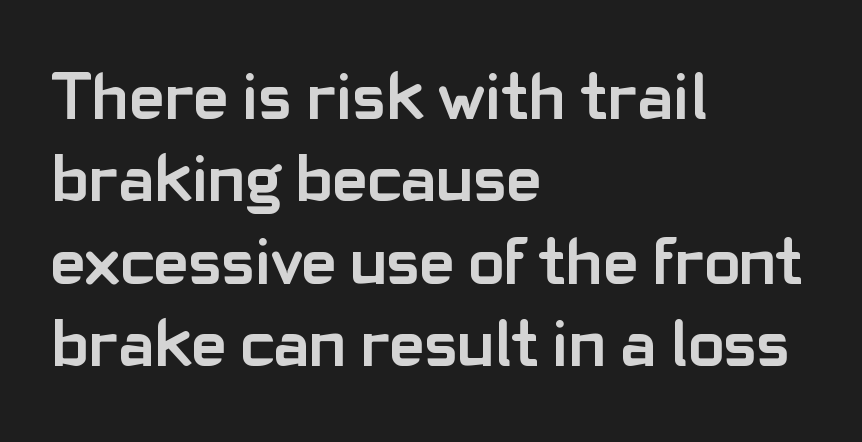
Q: Is the text bold? A: Yes.
Q: Is the text italic (slanted)? A: No, it is upright.
Q: Is the typeface a serif or a sans-serif typeface? A: Sans-serif.
Q: Is the text underlined? A: No.
Q: How is the paragraph aligned? A: Left-aligned.
Q: Is the spacing between letters normal or unusually wide? A: Normal.
Q: Width (condensed, normal, or wide)? A: Normal.
Q: Stroke contrast? A: Low.
Q: x-height? A: Medium.
Q: Monospaced? A: No.
